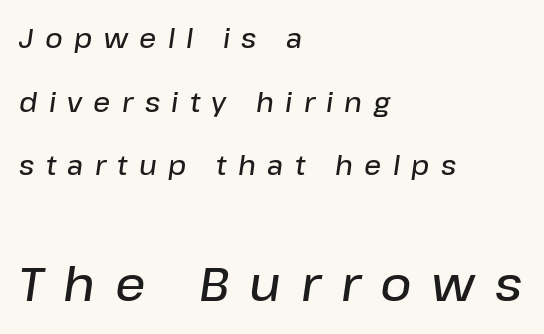
Q: Is the text bold? A: Semi-bold.
Q: Is the text italic (slanted)? A: Yes, it leans right by about 8 degrees.
Q: Is the text underlined? A: No.
Q: How is the paragraph aligned? A: Left-aligned.
Q: Is the spacing between letters normal or unusually wide? A: Unusually wide.
Q: Is the spacing between lines tight, normal or loose? A: Loose.
Q: Which block of text is set in a larger size, the first (top) or the second (bottom)? A: The second (bottom) one.
Q: Width (condensed, normal, or wide)? A: Normal.
Q: Stroke contrast? A: Low.
Q: x-height? A: Medium.
Q: Monospaced? A: No.
